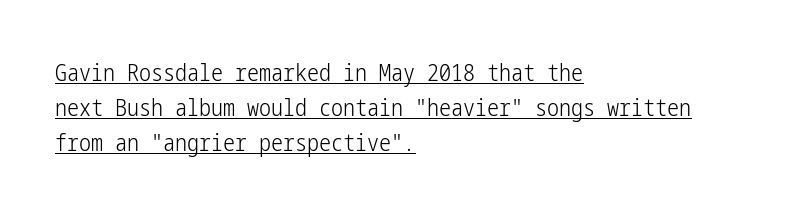
Q: Is the text bold? A: No.
Q: Is the text italic (slanted)? A: No, it is upright.
Q: Is the text underlined? A: Yes.
Q: How is the paragraph aligned? A: Left-aligned.
Q: Is the spacing between letters normal or unusually wide? A: Normal.
Q: Is the spacing between lines tight, normal or loose? A: Normal.
